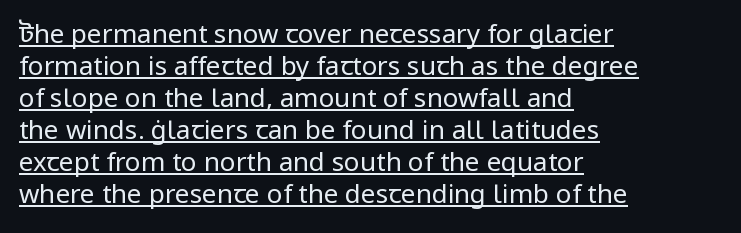
The specimen includes a rule beneath the text block's lines. Horizontally, the lines are justified to the leading edge only. How are the letters spaced? Ordinarily, with no added tracking. Letters have the restrained weight of plain body copy at most.
